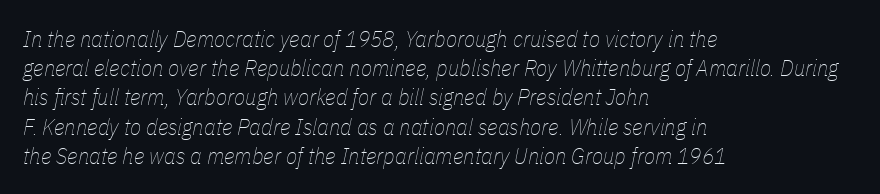
{"italic": "yes", "lean": "right", "slant_degrees": 11, "bold": "no", "underline": "no", "align": "left", "line_spacing": "normal", "line_spacing_ratio": 1.27, "letter_spacing": "normal", "letter_spacing_em": 0.0, "glyph_px": 23}
